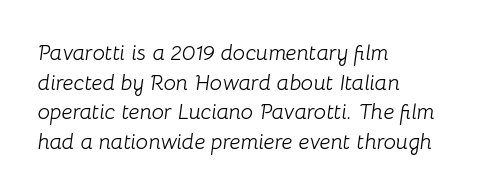
Q: Is the text bold? A: No.
Q: Is the text italic (slanted)? A: Yes, it leans right by about 8 degrees.
Q: Is the text underlined? A: No.
Q: How is the paragraph aligned? A: Left-aligned.
Q: Is the spacing between letters normal or unusually wide? A: Normal.
Q: Is the spacing between lines tight, normal or loose? A: Normal.
